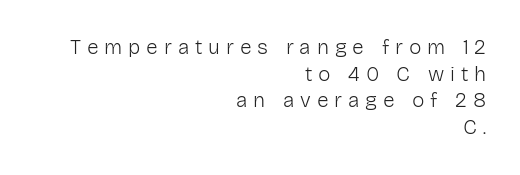
The image shows 21 px text type, upright; set right-aligned, normal line spacing (1.27x), unusually wide letter spacing (+0.28 em), not underlined.
